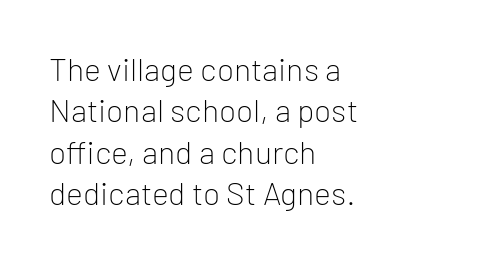
A quiet, ordinary-to-light weight characterises the typeface. The gap between lines stays unmarked. In terms of letterform style, serifs are entirely absent. Reading down the block, your eye returns to a fixed left position each line. Each letter keeps its own natural width here, so spacing adapts to shape. Letter spacing: default.
